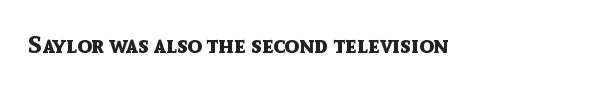
Q: Is the text bold? A: Yes.
Q: Is the text italic (slanted)? A: No, it is upright.
Q: Is the text underlined? A: No.
Q: Is the spacing between letters normal or unusually wide? A: Normal.
